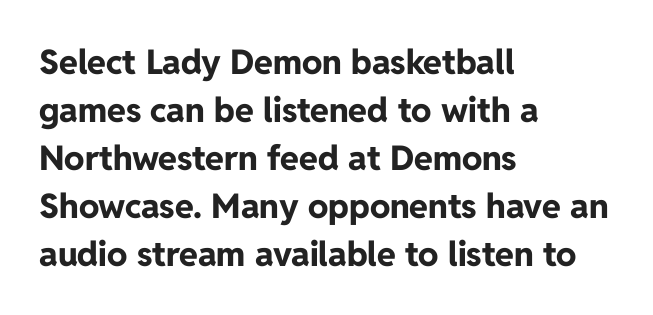
{"serif": "no", "italic": "no", "bold": "yes", "weight": "bold", "width": "normal", "stroke_contrast": "low", "x_height": "medium", "monospaced": "no", "underline": "no", "align": "left", "line_spacing": "normal", "line_spacing_ratio": 1.41, "letter_spacing": "normal", "letter_spacing_em": 0.0, "glyph_px": 34}
